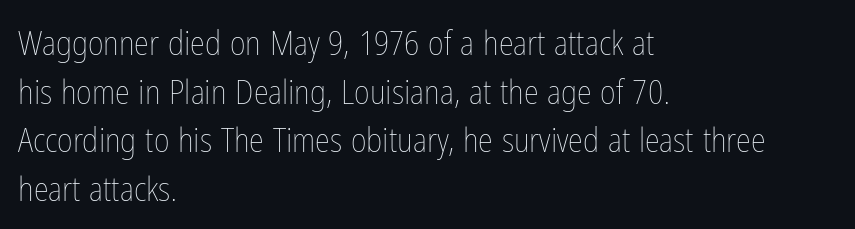
{"italic": "no", "bold": "no", "weight": "thin", "width": "condensed", "stroke_contrast": "low", "x_height": "medium", "monospaced": "no", "underline": "no", "align": "left", "line_spacing": "normal", "line_spacing_ratio": 1.43, "letter_spacing": "normal", "letter_spacing_em": 0.0, "glyph_px": 34}
